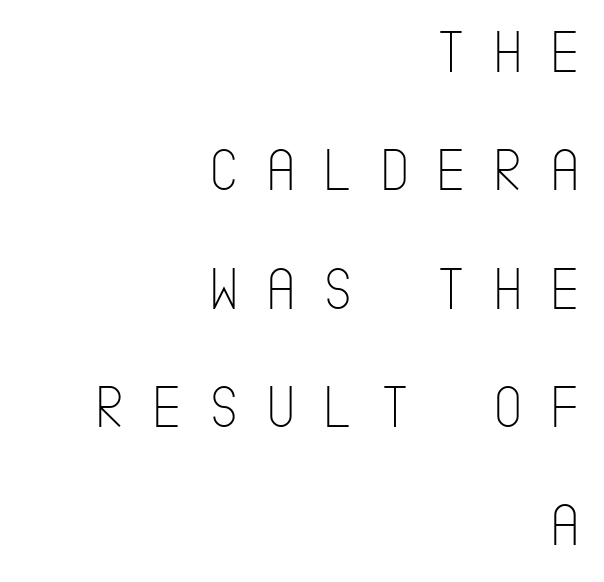
The image shows 61 px thin, condensed sans-serif type, upright; set right-aligned, loose line spacing (1.94x), unusually wide letter spacing (+0.41 em), not underlined; low stroke contrast and a large x-height.
